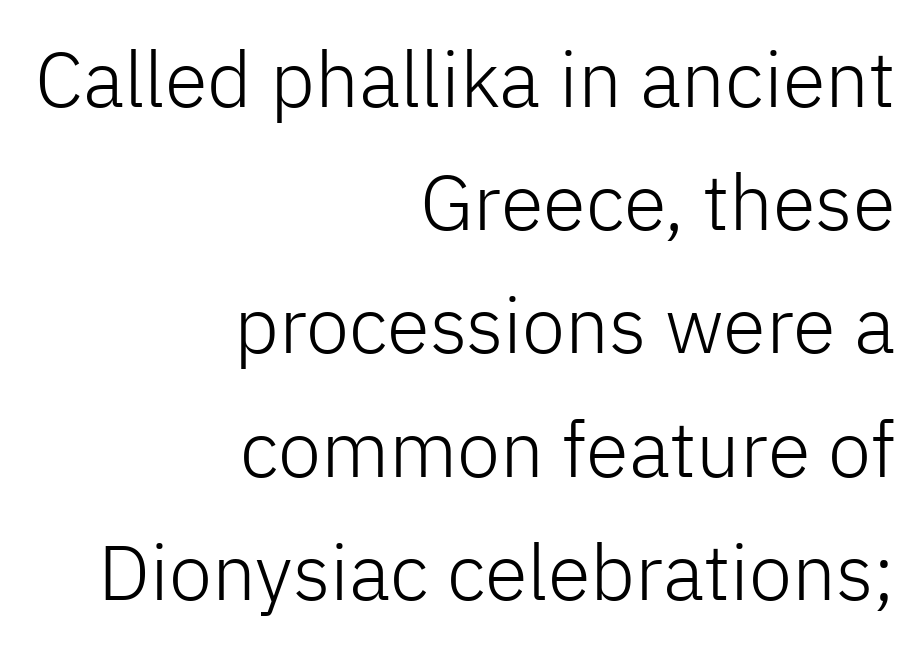
Q: Is the text bold? A: No.
Q: Is the text italic (slanted)? A: No, it is upright.
Q: Is the typeface a serif or a sans-serif typeface? A: Sans-serif.
Q: Is the text underlined? A: No.
Q: How is the paragraph aligned? A: Right-aligned.
Q: Is the spacing between letters normal or unusually wide? A: Normal.
Q: Is the spacing between lines tight, normal or loose? A: Normal.
Q: Width (condensed, normal, or wide)? A: Normal.
Q: Stroke contrast? A: Low.
Q: x-height? A: Medium.
Q: Monospaced? A: No.
